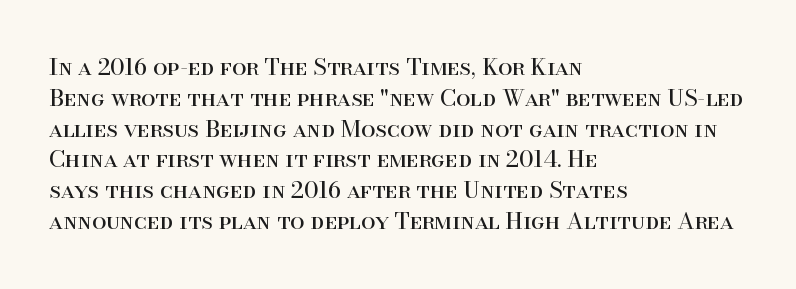
Descenders are the only things crossing below the line. The font sits on the lighter half of the weight spectrum, regular included. Does the copy run flush right? No — it runs flush left. Vertically, the passage feels balanced, rows spaced as you'd expect.
